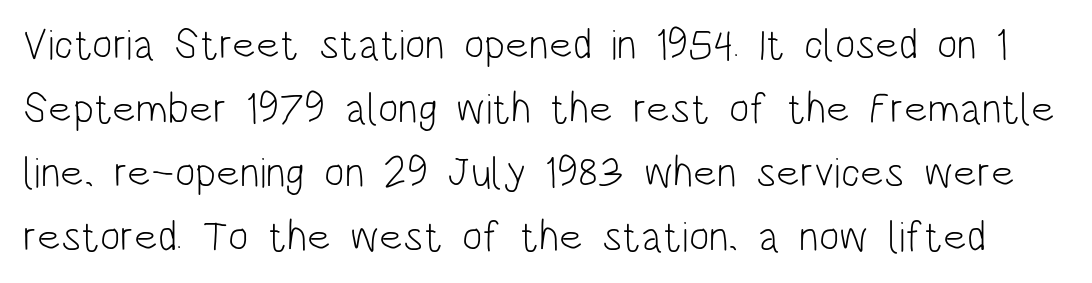
{"serif": "no", "italic": "no", "bold": "no", "weight": "light", "width": "condensed", "stroke_contrast": "low", "x_height": "large", "monospaced": "no", "underline": "no", "line_spacing": "normal", "line_spacing_ratio": 1.49, "letter_spacing": "normal", "letter_spacing_em": 0.0, "glyph_px": 43}
